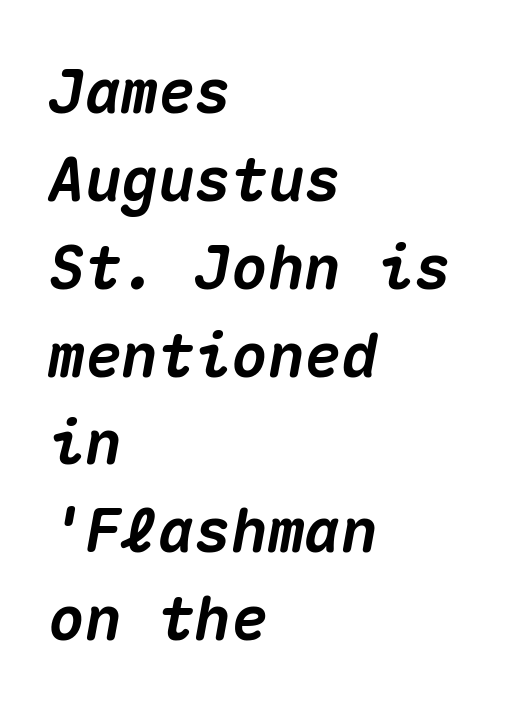
Reading down the block, your eye returns to a fixed left position each line. Descenders hang freely into open space. The horizontal fit of the characters is conventional and even. The face used here has a pronounced slope to its letters.
